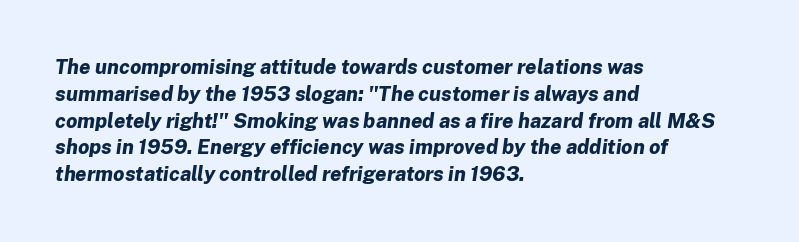
The image shows 20 px bold type, italic (leaning right); set left-aligned, normal line spacing (1.34x), normal letter spacing, not underlined.
